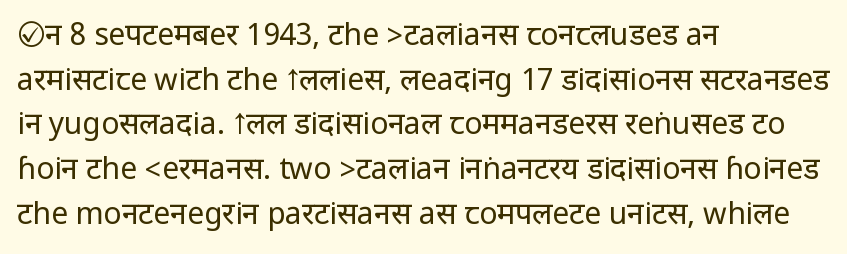
Here the glyphs are tracked normally, forming tight word shapes. A roman cut, with each character standing at attention. The text block is weighted toward the left margin, trailing off unevenly rightward. Honestly, the row spacing looks completely unremarkable. Bare-footed words on every line.
